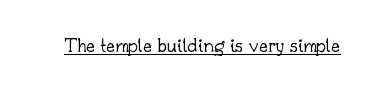
Italic: no, the glyphs are upright roman. You can see a thin bar hugging the bottom of the glyphs. Nothing heavy about these letters — not bold at all. Look at the tracking — it's just the regular setting, nothing added.
